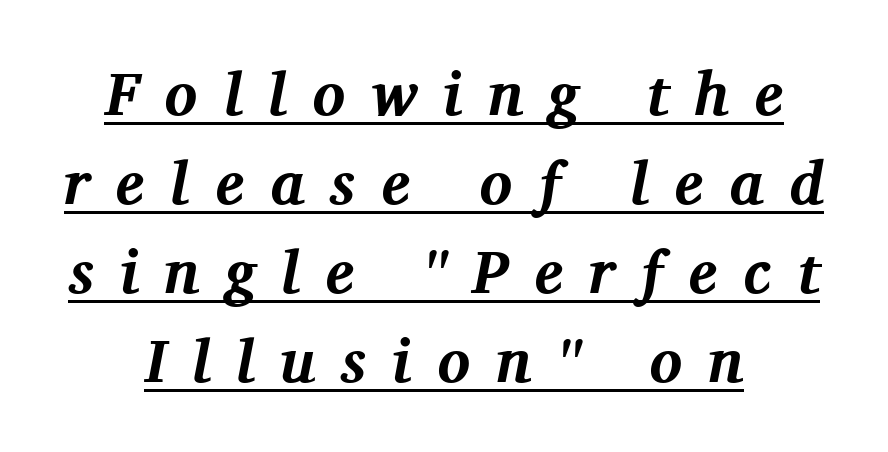
{"serif": "yes", "italic": "yes", "lean": "right", "slant_degrees": 11, "bold": "yes", "weight": "bold", "width": "normal", "stroke_contrast": "medium", "x_height": "medium", "monospaced": "no", "underline": "yes", "align": "center", "line_spacing": "normal", "line_spacing_ratio": 1.46, "letter_spacing": "wide", "letter_spacing_em": 0.42, "glyph_px": 61}
